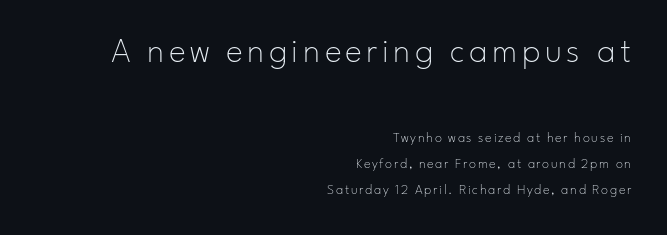
The face used here appears at its bigger size in the upper chunk. Notice how the passage keeps a crisp vertical edge on the right only. Designer's note — italics off, roman on. The specimen omits any rule beneath the text block's lines. You could not count columns in this text — the font is proportionally spaced.
